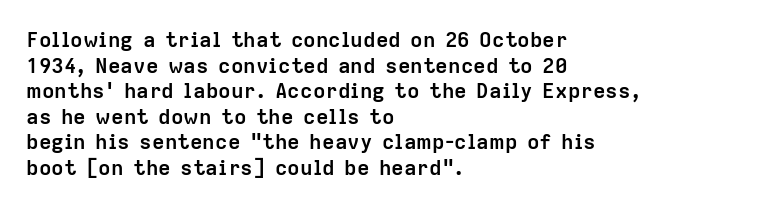
{"italic": "no", "bold": "yes", "underline": "no", "align": "left", "line_spacing_ratio": 1.22, "letter_spacing": "normal", "letter_spacing_em": 0.0, "glyph_px": 21}
